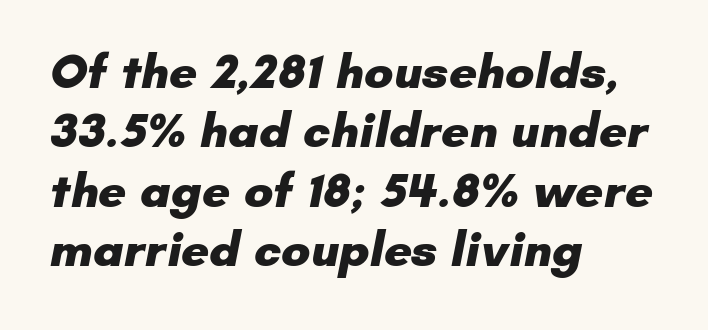
Q: Is the text bold? A: Yes.
Q: Is the typeface a serif or a sans-serif typeface? A: Sans-serif.
Q: Is the text underlined? A: No.
Q: How is the paragraph aligned? A: Left-aligned.
Q: Is the spacing between letters normal or unusually wide? A: Normal.
Q: Width (condensed, normal, or wide)? A: Normal.
Q: Stroke contrast? A: Low.
Q: x-height? A: Small.
Q: Monospaced? A: No.
